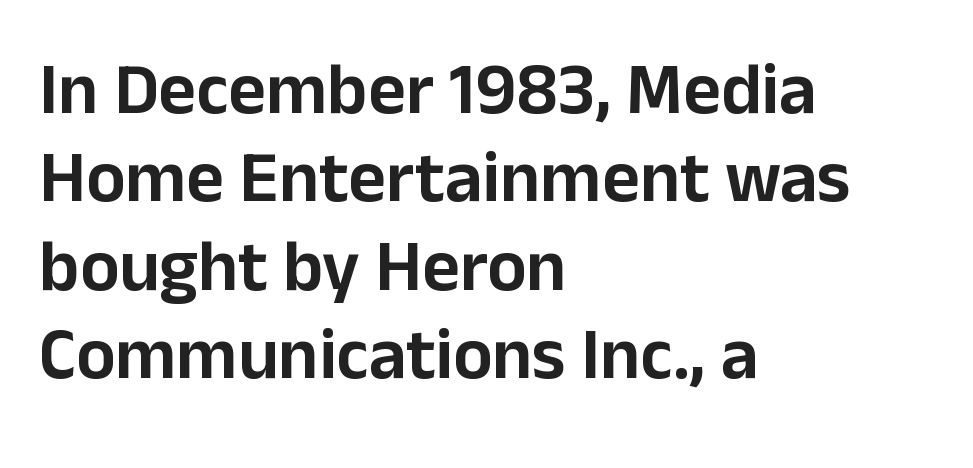
Rule under the text: the space is simply empty. One-word summary of the alignment: left. The face used here is proportionally spaced, like ordinary book or web type. Nobody touched the tracking dial on this one.
